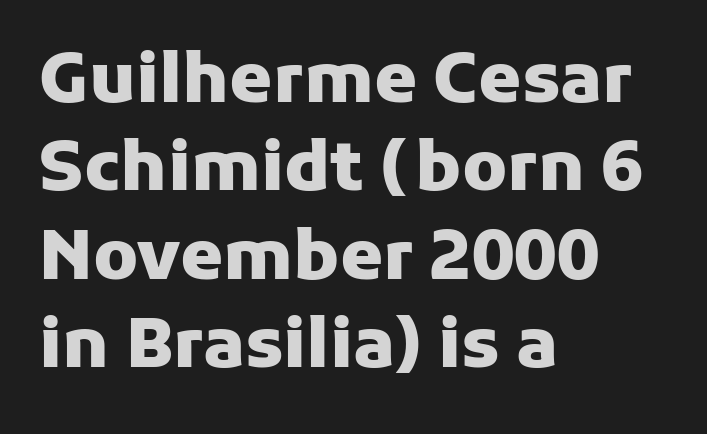
{"serif": "no", "italic": "no", "bold": "yes", "weight": "heavy", "width": "normal", "stroke_contrast": "low", "x_height": "medium", "monospaced": "no", "underline": "no", "align": "left", "line_spacing": "normal", "line_spacing_ratio": 1.28, "letter_spacing": "normal", "letter_spacing_em": 0.0, "glyph_px": 69}
